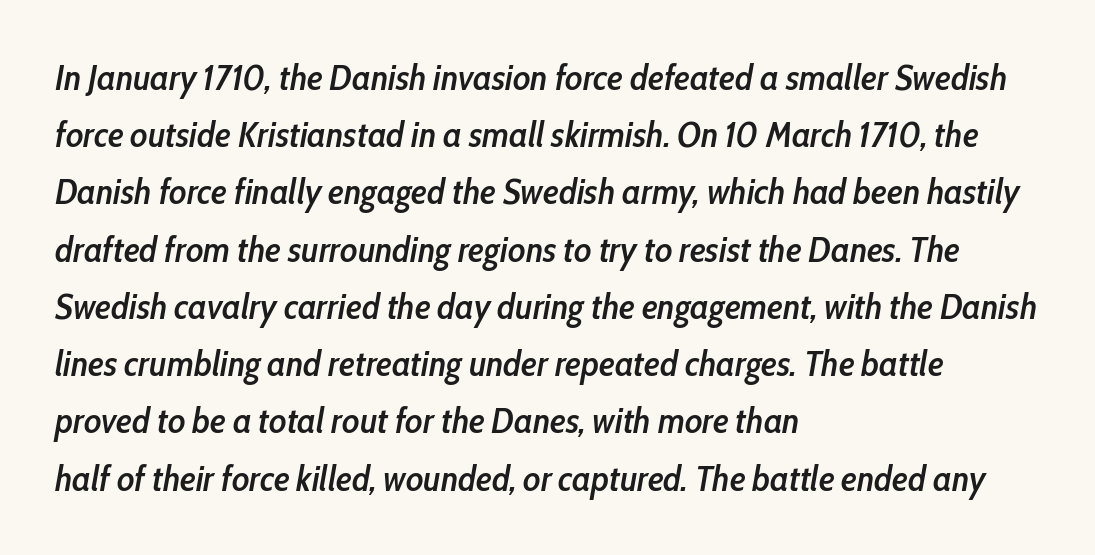
{"italic": "yes", "lean": "right", "slant_degrees": 10, "bold": "semi", "weight": "semibold", "width": "condensed", "stroke_contrast": "low", "x_height": "medium", "monospaced": "no", "underline": "no", "align": "left", "line_spacing": "normal", "line_spacing_ratio": 1.59, "letter_spacing": "normal", "letter_spacing_em": 0.0, "glyph_px": 36}
